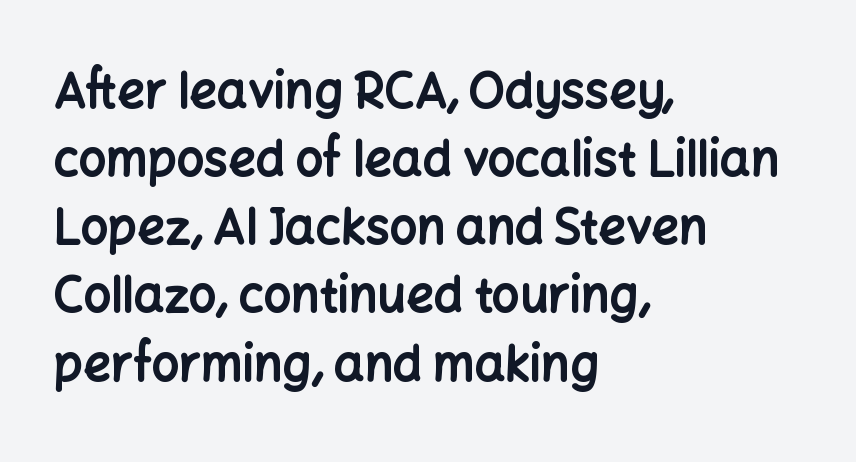
Proportional: the letters do not fall into vertical columns. No extra tracking has been applied to these lines. I'd call this a sans setting — the letters go barefoot. These lines stack with their left ends in a neat column. The vertical gap from one line to the next is medium.
